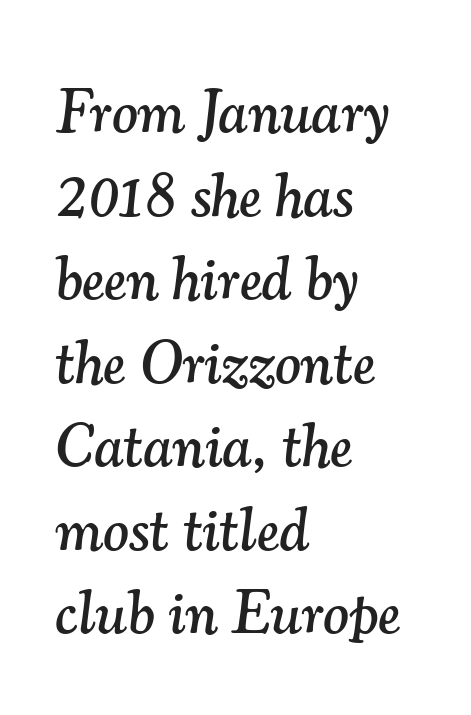
The specimen reads as italic at a glance. This rendering employs a face with finishing strokes, i.e., a serif. This sample keeps an unexceptional amount of space between lines. Unmarked baselines from the first word to the last. Short and long lines alike share a common starting point at left. Between one letter and the next there's only the usual sliver of space.
